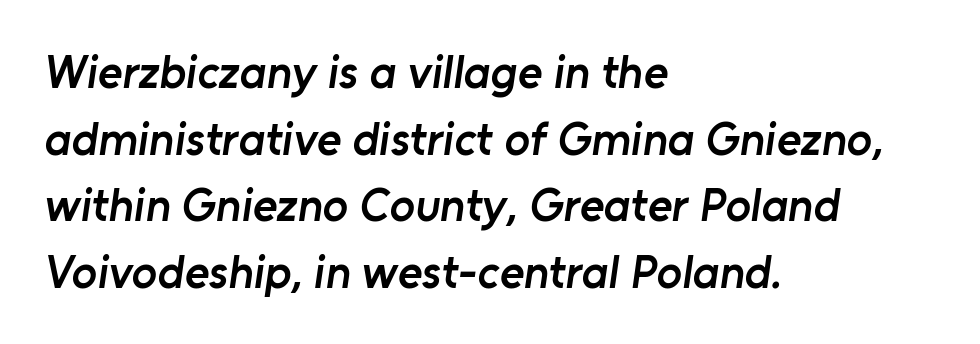
Spacing verdict: proportional, widths tailored to each character. The strokes are fattened partway — semibold, not bold. Each word holds together tightly as a unit, with standard inter-letter gaps. The rendering shows plain stroke endings on the letterforms — a sans-serif design.
